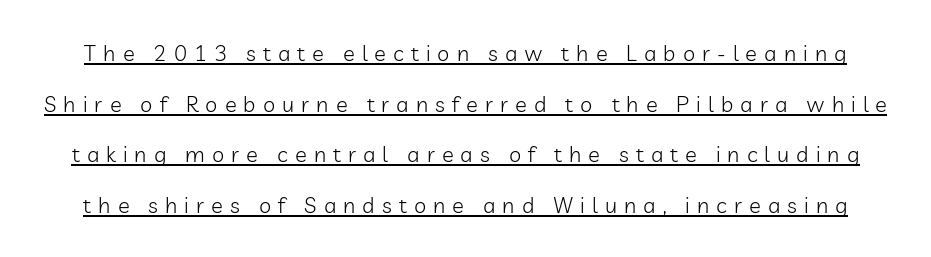
Q: Is the text bold? A: No.
Q: Is the text italic (slanted)? A: No, it is upright.
Q: Is the text underlined? A: Yes.
Q: Is the spacing between letters normal or unusually wide? A: Unusually wide.
Q: Is the spacing between lines tight, normal or loose? A: Loose.
